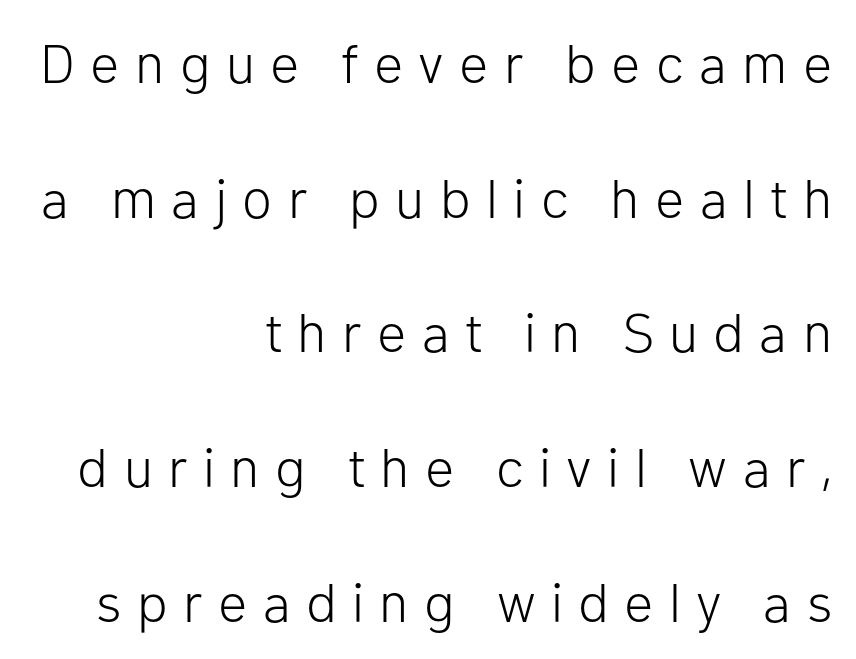
{"serif": "no", "italic": "no", "bold": "no", "weight": "light", "width": "normal", "stroke_contrast": "low", "x_height": "medium", "monospaced": "no", "underline": "no", "align": "right", "line_spacing": "loose", "line_spacing_ratio": 2.45, "letter_spacing": "wide", "letter_spacing_em": 0.28, "glyph_px": 55}
